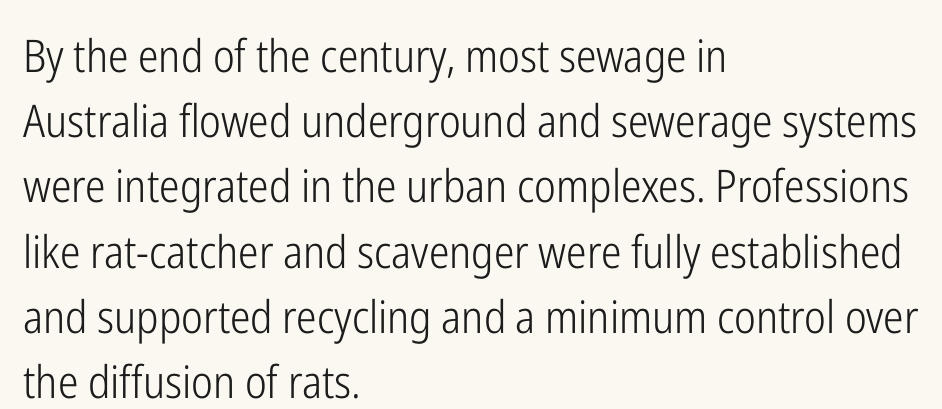
The image shows 45 px light, condensed sans-serif type, upright; set left-aligned, normal line spacing (1.45x), normal letter spacing, not underlined; low stroke contrast and a medium x-height.
